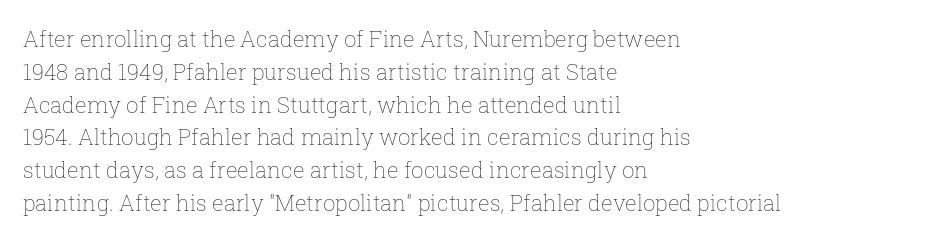
Descender tails drop into unmarked territory. Vertically, the passage feels balanced, rows spaced as you'd expect. The typesetter chose a ragged-right arrangement here. The typography opts for an upright posture over an oblique one. The rendering keeps characters at their native spacing. Stroke mass is kept to a normal reading level or below.
